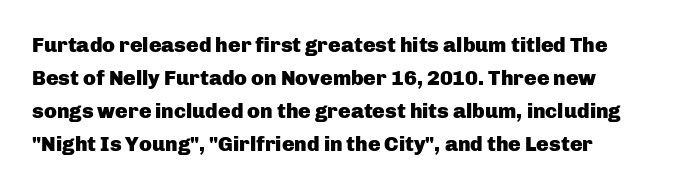
{"italic": "no", "bold": "yes", "underline": "no", "line_spacing": "normal", "line_spacing_ratio": 1.57, "letter_spacing": "normal", "letter_spacing_em": 0.0, "glyph_px": 21}
